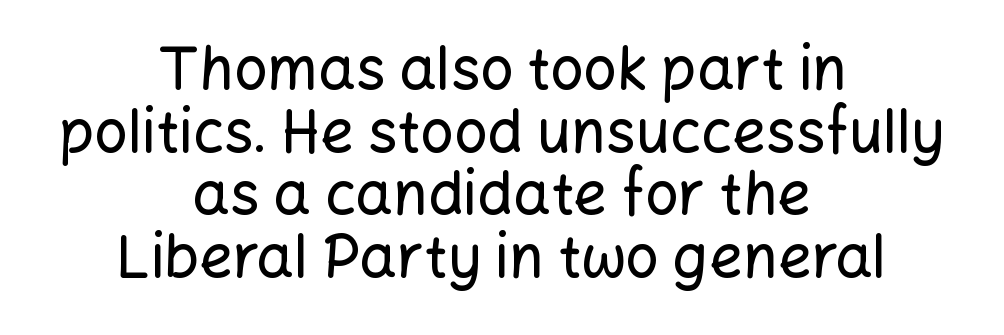
{"serif": "no", "italic": "no", "width": "normal", "stroke_contrast": "low", "x_height": "medium", "monospaced": "no", "underline": "no", "align": "center", "line_spacing": "tight", "line_spacing_ratio": 1.06, "letter_spacing": "normal", "letter_spacing_em": 0.0, "glyph_px": 59}
